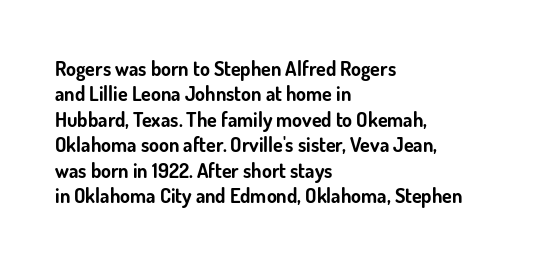
Characters follow at the spacing the type designer built in. What's the leading like? Ordinary, nothing unusual. Horizontal alignment here is leftward, the default for most running prose. The words here are not underlined. The typesetting leans heavy: a genuine bold.
